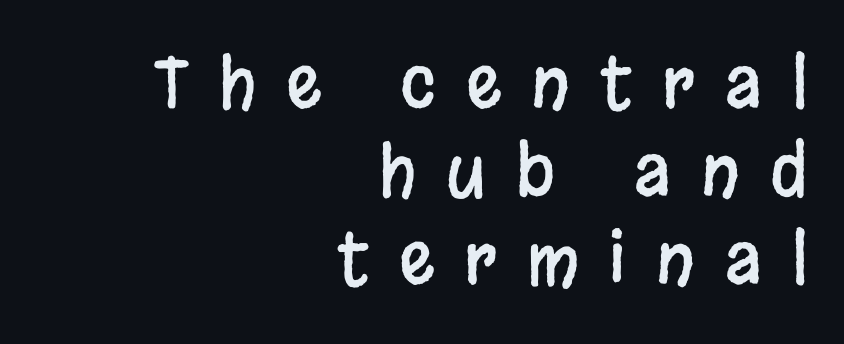
Q: Is the text italic (slanted)? A: No, it is upright.
Q: Is the typeface a serif or a sans-serif typeface? A: Sans-serif.
Q: Is the text underlined? A: No.
Q: How is the paragraph aligned? A: Right-aligned.
Q: Is the spacing between letters normal or unusually wide? A: Unusually wide.
Q: Is the spacing between lines tight, normal or loose? A: Normal.
Q: Width (condensed, normal, or wide)? A: Condensed.
Q: Stroke contrast? A: Low.
Q: x-height? A: Large.
Q: Monospaced? A: No.
